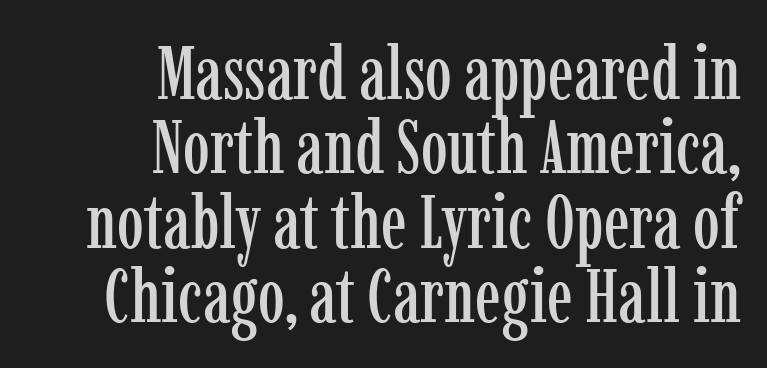
The image shows 76 px condensed serif type, upright; set right-aligned, tight line spacing (0.98x), normal letter spacing, not underlined; low stroke contrast and a medium x-height.
